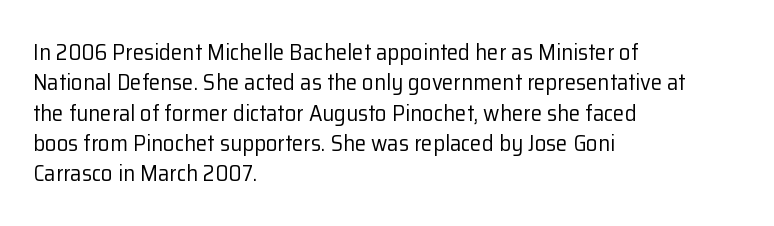
The space directly below the letters is spotless. Caption: standard tracking, unaltered. Vertically, the passage feels balanced, rows spaced as you'd expect. Does the lettering tilt? It doesn't — this is upright.
